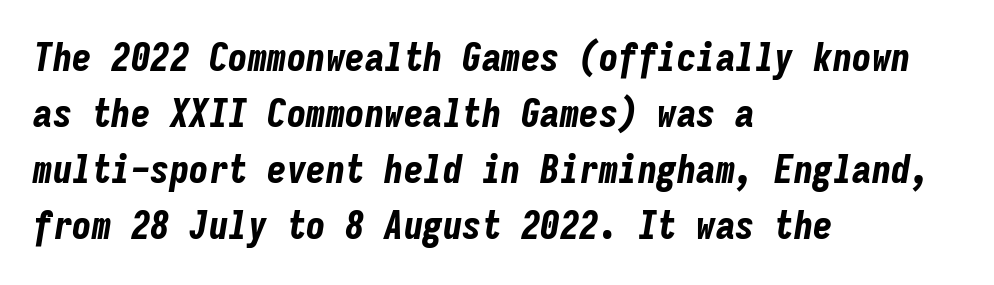
{"italic": "yes", "lean": "right", "slant_degrees": 9, "bold": "yes", "weight": "bold", "width": "condensed", "stroke_contrast": "low", "x_height": "medium", "monospaced": "yes", "underline": "no", "align": "left", "line_spacing": "normal", "line_spacing_ratio": 1.44, "letter_spacing": "normal", "letter_spacing_em": 0.0, "glyph_px": 39}
